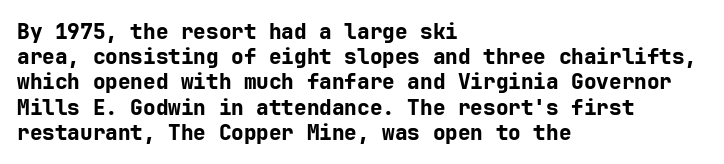
Each line starts at the same left margin while the right side varies. Upright lettering throughout. What stands out about the letter spacing? Nothing — it is the standard amount. Check the space under the baseline: it is left empty. The typesetting leans heavy: a genuine bold.
